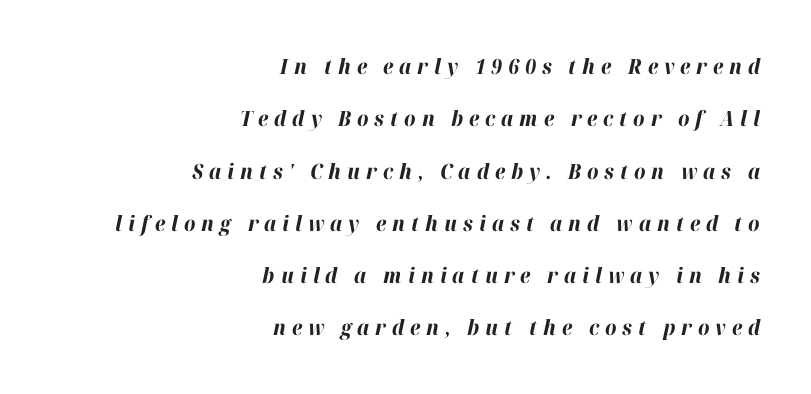
Q: Is the text bold? A: Yes.
Q: Is the text italic (slanted)? A: Yes, it leans right by about 12 degrees.
Q: Is the text underlined? A: No.
Q: How is the paragraph aligned? A: Right-aligned.
Q: Is the spacing between letters normal or unusually wide? A: Unusually wide.
Q: Is the spacing between lines tight, normal or loose? A: Loose.
